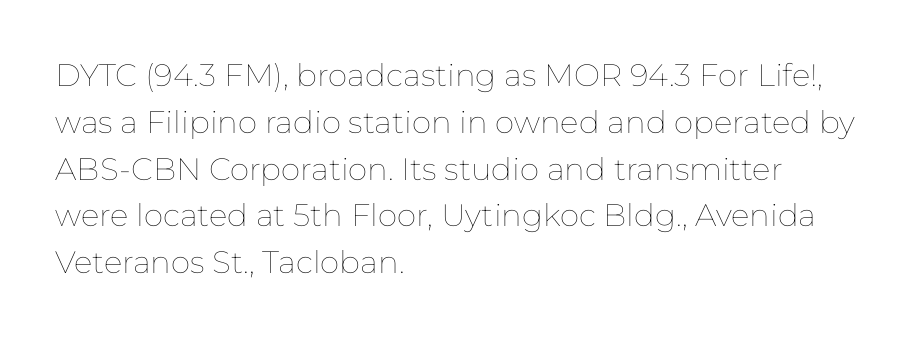
The image shows 31 px thin type, upright; set left-aligned, normal line spacing (1.51x), normal letter spacing, not underlined; low stroke contrast and a medium x-height.
